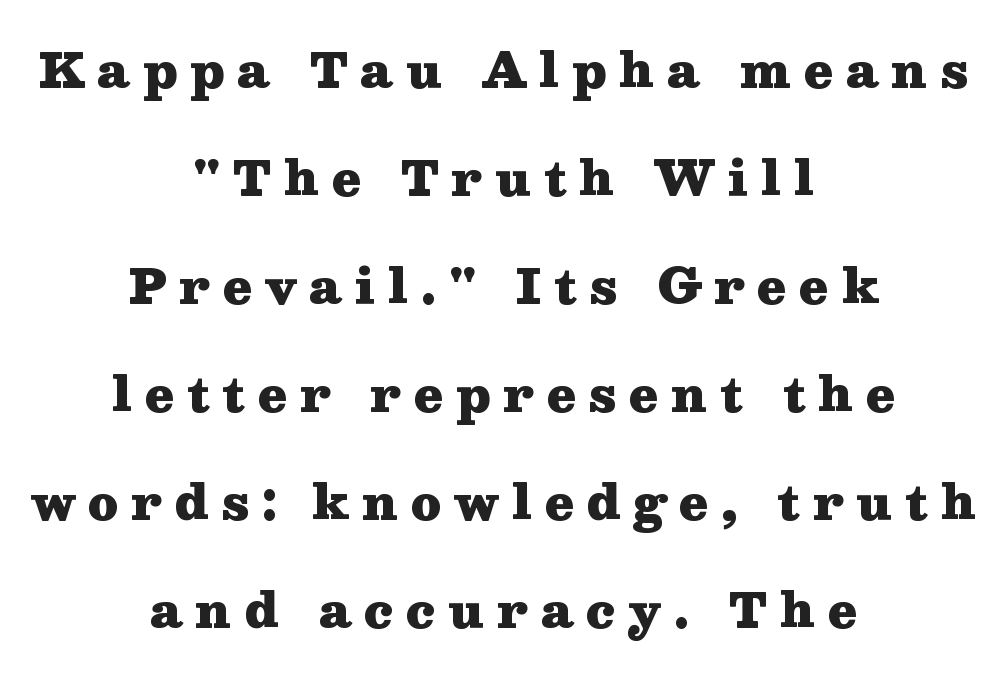
Serifs: yes, visible at the terminals of the letterforms. The letters are spread apart with noticeably loose tracking. The typesetting leans heavy: a genuine bold. Leading is clearly above the norm, producing a sparse column. Is this a fixed-width face? No — the glyphs have proportional, varying widths.
